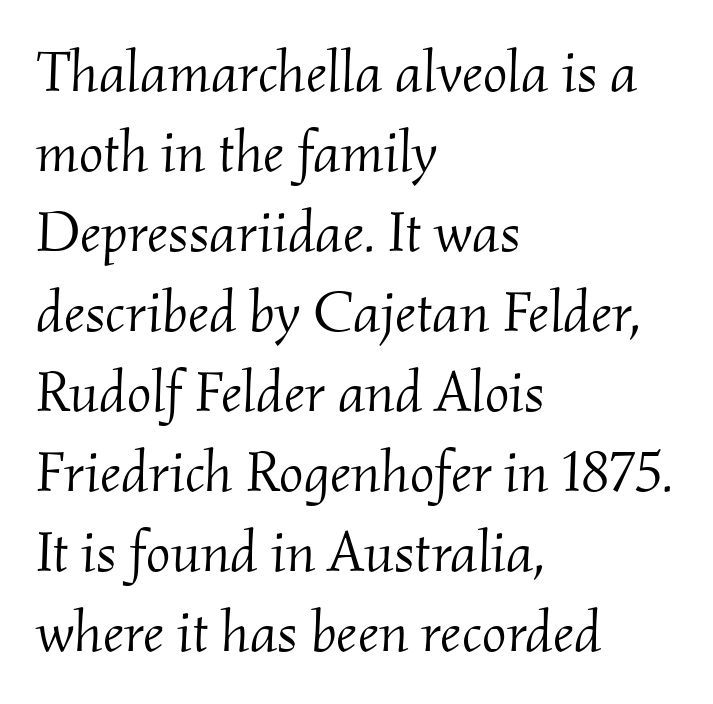
A typesetter would mark this as italic. Are there feet on the stems? There are — it's a serif. There is no visible air inserted between adjacent glyphs. The paragraph shown leans on its left margin. Is the type heavy? It reads as light-to-regular instead.
